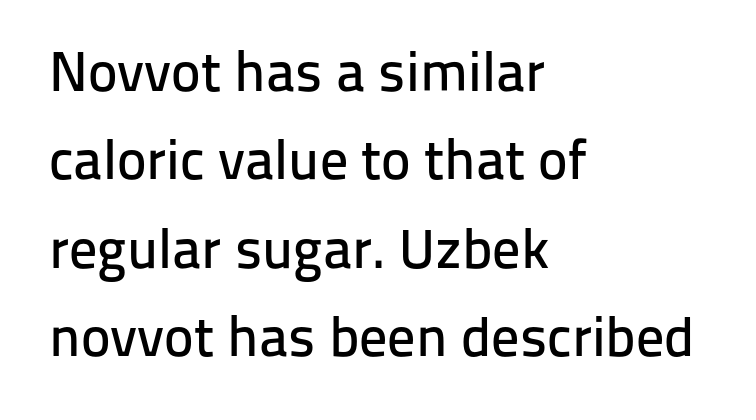
The image shows 56 px sans-serif type, upright; set left-aligned, normal line spacing (1.58x), normal letter spacing, not underlined; low stroke contrast and a medium x-height.
